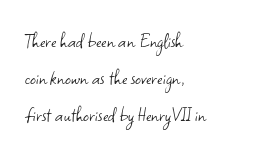
The rendering uses a moderate line-height, typical for paragraphs. The cut favours lightness, reaching ordinary text weight at its darkest. A student would call this left alignment; a typographer would say flush left, rag right. Honestly, there is no underline to notice here at all. The letterforms sit shoulder to shoulder at normal distance.
